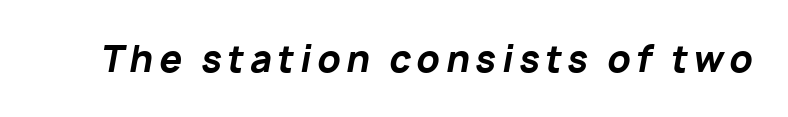
The image shows 36 px bold type, italic (leaning right); set not underlined; low stroke contrast and a medium x-height.
